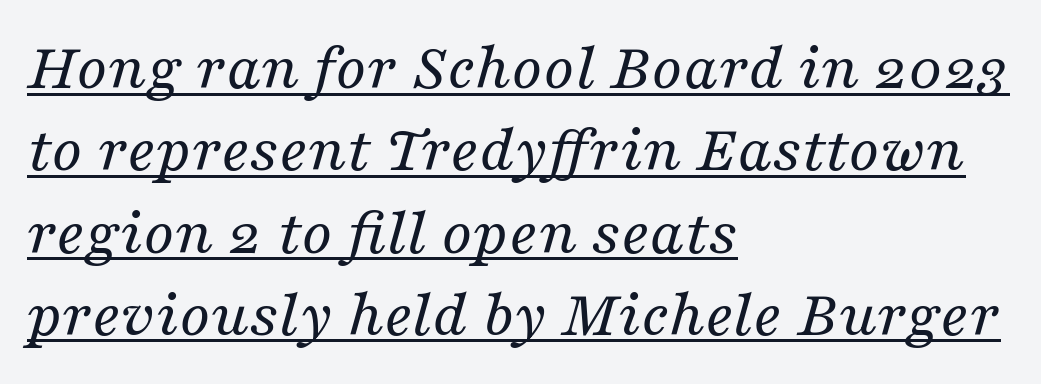
The image shows 68 px regular-weight serif type, italic (leaning right); set left-aligned, line spacing 1.21x, normal letter spacing, underlined; medium stroke contrast and a medium x-height.
